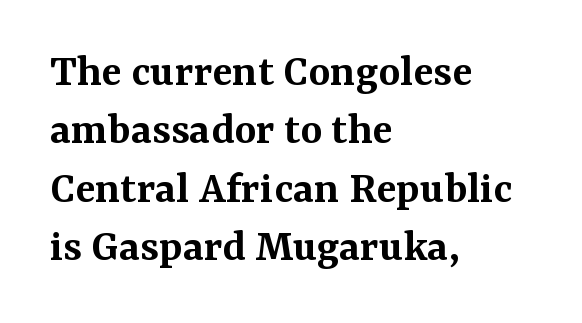
{"serif": "yes", "italic": "no", "bold": "semi", "weight": "semibold", "width": "normal", "stroke_contrast": "medium", "x_height": "medium", "monospaced": "no", "underline": "no", "align": "left", "line_spacing_ratio": 1.24, "letter_spacing": "normal", "letter_spacing_em": 0.0, "glyph_px": 47}
